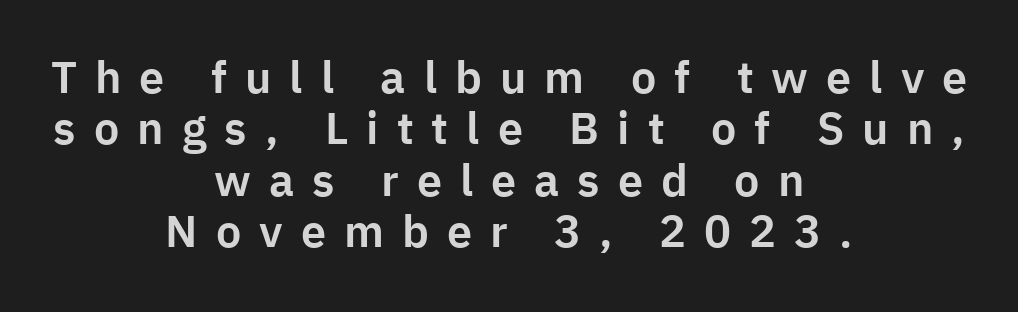
{"serif": "no", "italic": "no", "width": "normal", "stroke_contrast": "low", "x_height": "medium", "monospaced": "no", "underline": "no", "align": "center", "line_spacing": "tight", "line_spacing_ratio": 1.14, "letter_spacing": "wide", "letter_spacing_em": 0.4, "glyph_px": 45}
